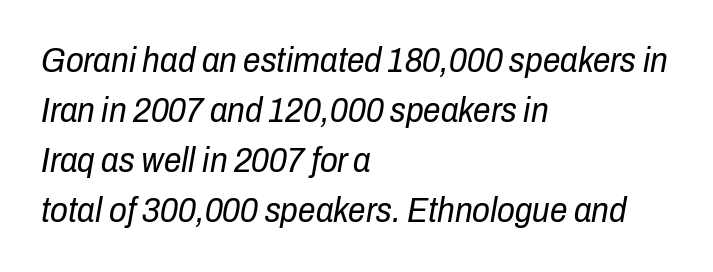
The rendering anchors every line to the left-hand side. Students, note that the glyphs here touch the page at normal intervals. Descender tails drop into unmarked territory. Think of a printed novel: that variable character pitch is what you see here. Students, observe: this is what conventionally led text looks like.
